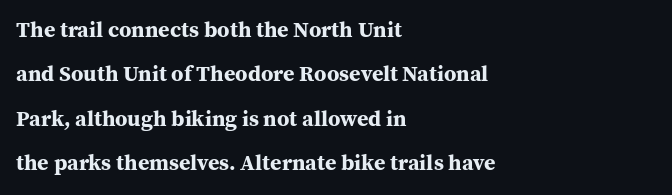
The image shows 22 px bold type, upright; set left-aligned, loose line spacing (2.02x), normal letter spacing, not underlined.
